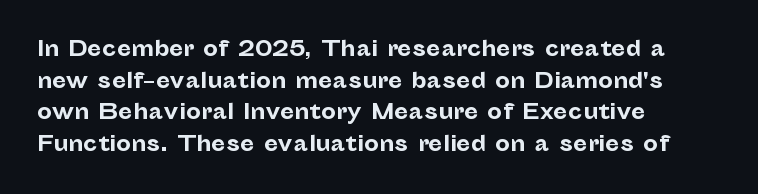
Q: Is the text bold? A: Yes.
Q: Is the text italic (slanted)? A: No, it is upright.
Q: Is the text underlined? A: No.
Q: How is the paragraph aligned? A: Left-aligned.
Q: Is the spacing between letters normal or unusually wide? A: Normal.
Q: Is the spacing between lines tight, normal or loose? A: Normal.
